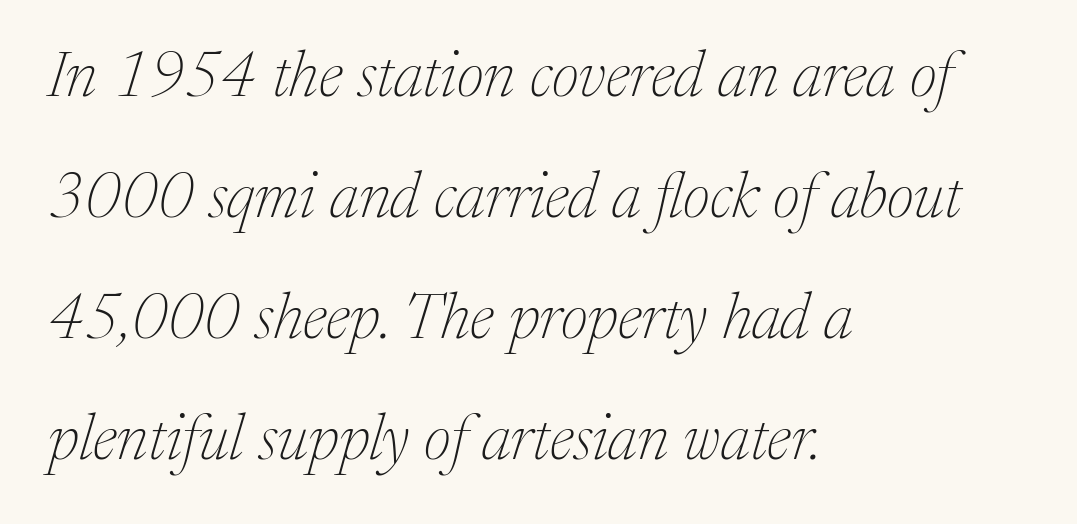
Descenders are the only things crossing below the line. Old-style or modern, the face here clearly has serifs. A typesetter would call this zero additional tracking. The typography opts for an oblique posture over an upright one. Each letter keeps its own natural width here, so spacing adapts to shape.
